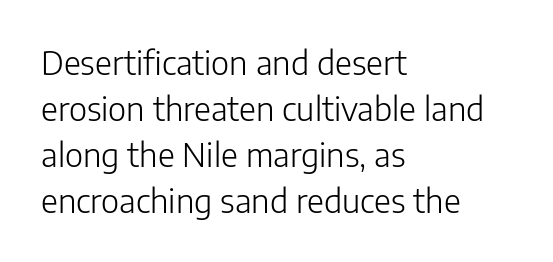
Here the glyphs are tracked normally, forming tight word shapes. The strip under each line holds only bare page. In terms of leading, this rendering sits right in the middle. Bold? No — there's no thickening of the strokes. Caption: multi-line text, flush left, ragged right. In terms of letterform style, serifs are entirely absent.
